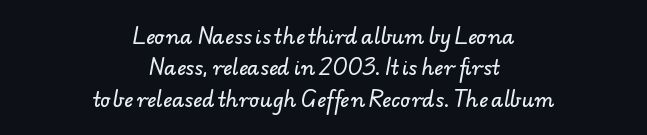
{"underline": "no", "align": "center", "line_spacing": "normal", "line_spacing_ratio": 1.57, "letter_spacing": "normal", "letter_spacing_em": 0.0, "glyph_px": 20}
